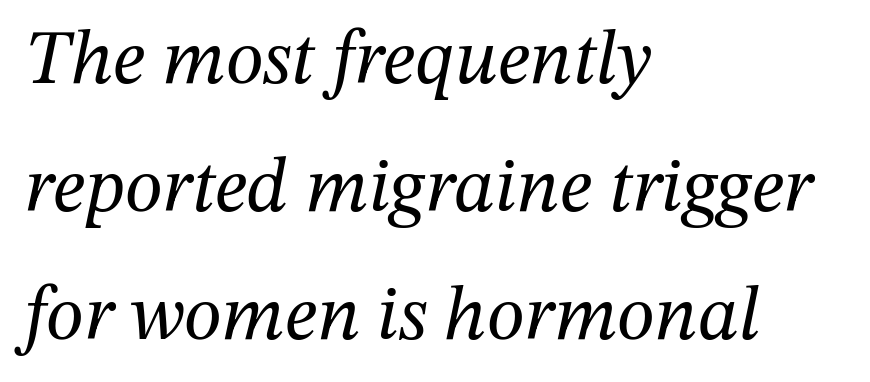
The image shows 77 px regular-weight serif type, italic (leaning right); set left-aligned, normal line spacing (1.66x), normal letter spacing, not underlined; medium stroke contrast and a medium x-height.
